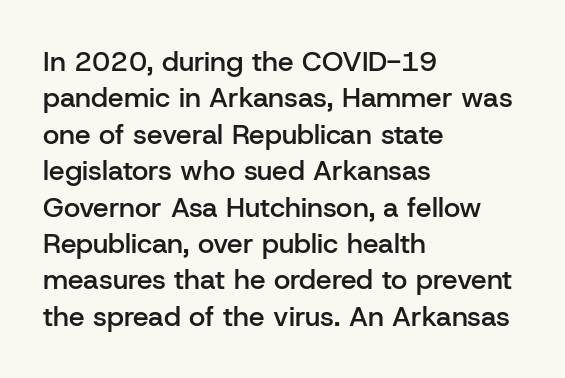
Reading down the block, your eye returns to a fixed left position each line. A normal amount of white space separates one row of letters from the next. Underlining? Definitely not there. Observe the absence of serifs on each vertical stroke in this sample. Bold? Not quite — semibold, heavier than regular but stopping short. Unlike italic type, these characters show no tilt at all.
